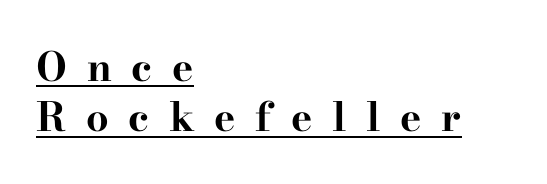
Reading down the block, your eye returns to a fixed left position each line. Italic: no, the glyphs are upright roman. The leading is moderate, giving the passage an even texture. A typesetter would call this proportional, since set widths differ per character. The specimen includes a rule beneath the text block's lines. Examine the stroke ends and you'll spot serifs.
